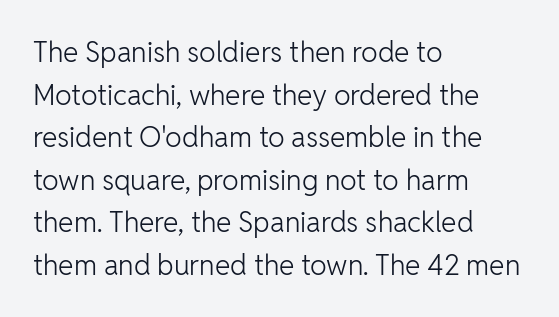
This sample is left-justified, so line endings fall wherever the words run out. The letters sit at their default tracking, neither squeezed nor spread. Do the characters align in a grid? No, the font is proportional. The line-height multiplier appears to be the usual default. Is the stroke heavy? The answer is a plain regular-or-lighter.
